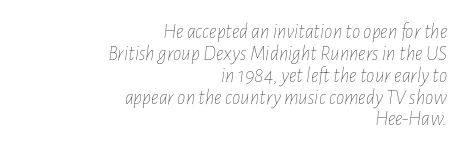
Characters are canted at an angle relative to the baseline's perpendicular. Leading is clearly below the norm, producing a dense column. Anything drawn beneath the words? Only blank space. If you drew a ruler down the right edge, every line would touch it. In terms of letterspacing, this is plain default setting. The cut favours lightness, reaching ordinary text weight at its darkest.
